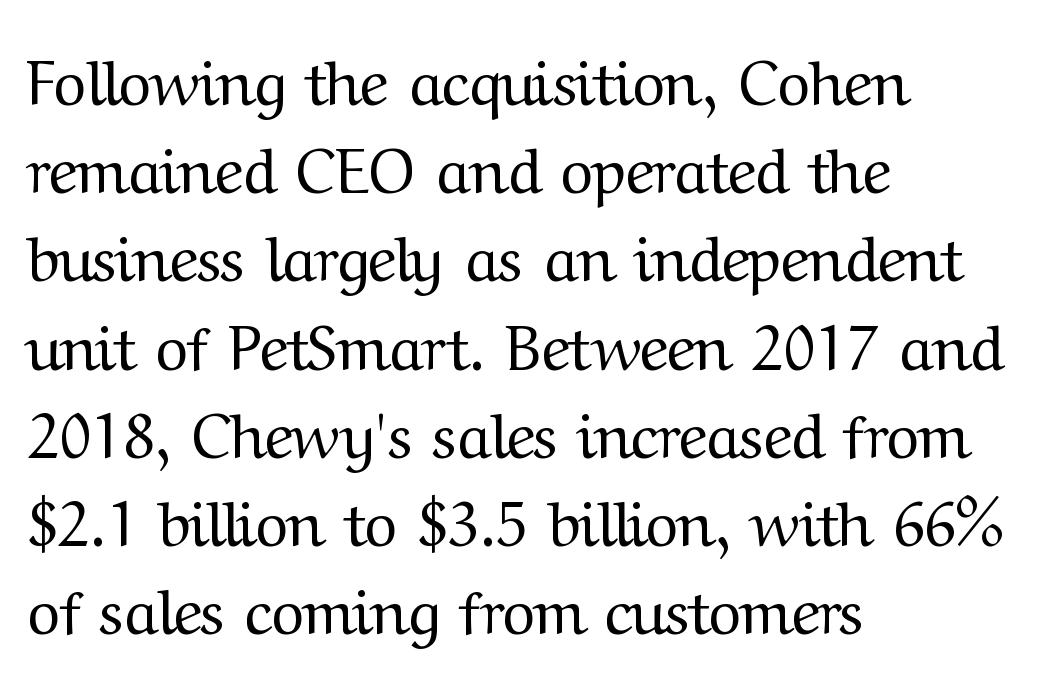
When letters stand straight like this, we call the style roman or upright. Each row of text sits above clean, open space. The letters advance in unequal steps, a hallmark of proportional type. The letters sit at their default tracking, neither squeezed nor spread. In terms of letterform style, serifs are clearly present.
